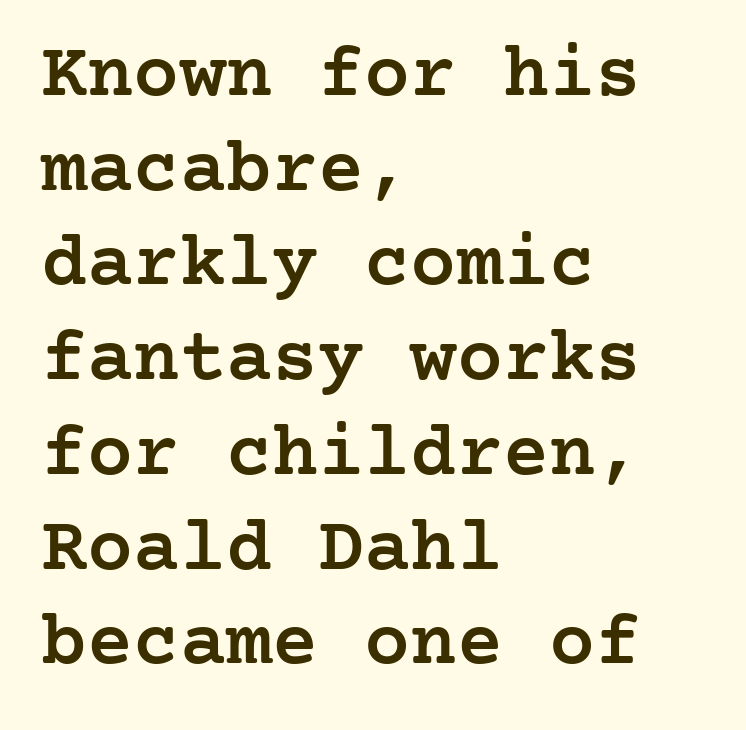
{"serif": "yes", "italic": "no", "bold": "semi", "weight": "semibold", "width": "normal", "stroke_contrast": "low", "x_height": "medium", "underline": "no", "align": "left", "line_spacing_ratio": 1.23, "letter_spacing": "normal", "letter_spacing_em": 0.0, "glyph_px": 77}
